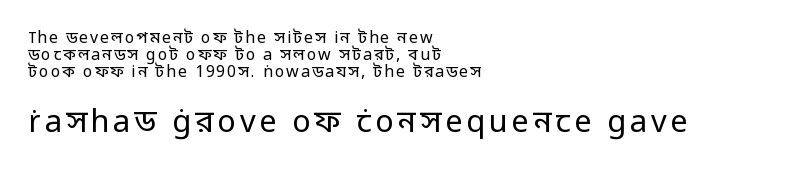
Serif or sans? Sans — the stroke terminals are bare. Is this a fixed-width face? No — the glyphs have proportional, varying widths. The emphasis by scale lands on block number two, below. Italic? Not at all — the glyphs are vertical.
